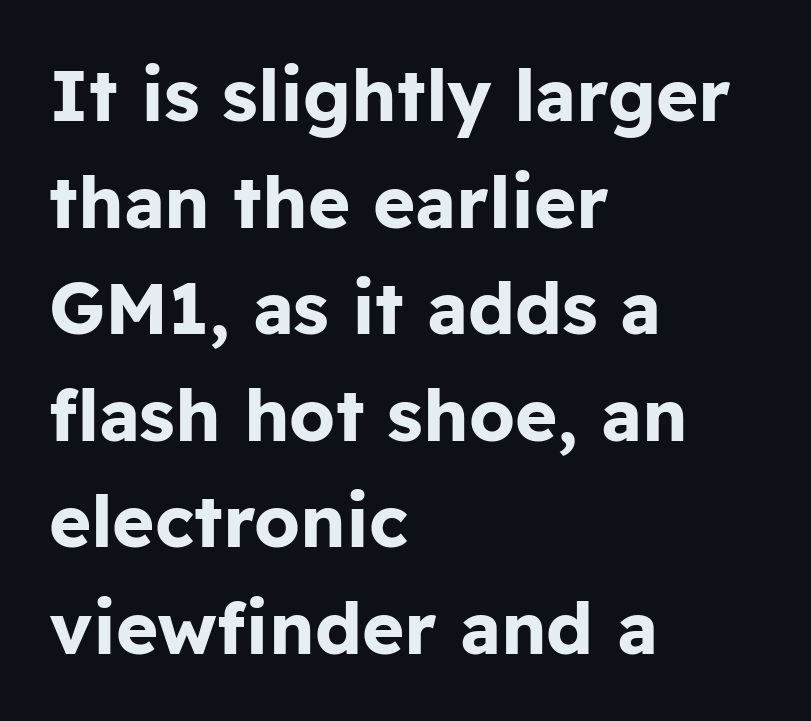
The typography opts for an upright posture over an oblique one. The rendering shows plain stroke endings on the letterforms — a sans-serif design. A typesetter would call this proportional, since set widths differ per character. Caption: standard tracking, unaltered. Weight: bold.
